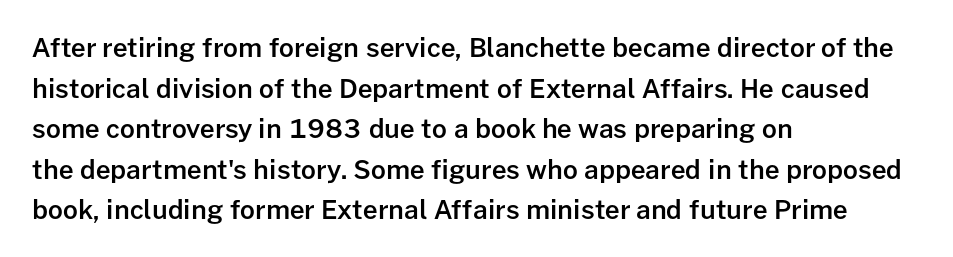
{"italic": "no", "bold": "semi", "underline": "no", "align": "left", "line_spacing": "normal", "line_spacing_ratio": 1.56, "letter_spacing": "normal", "letter_spacing_em": 0.0, "glyph_px": 26}
